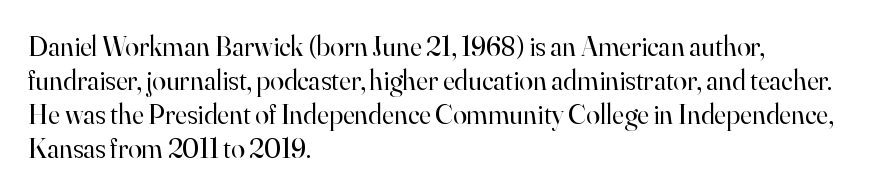
On a weight scale, this lands at 450 or below. Beneath every word, the page is bare. The rag falls on the right side of this text block. The lettering stays uniformly vertical, giving the passage a roman look. Default kerning and tracking; the words read as compact shapes.
